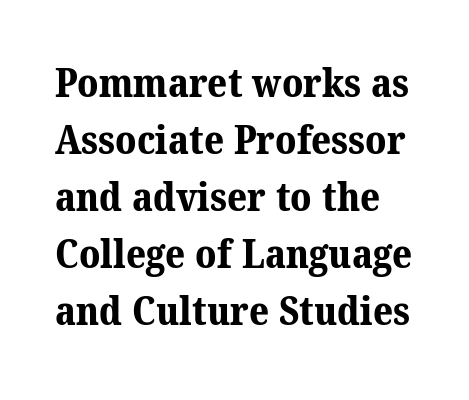
{"serif": "yes", "bold": "yes", "weight": "bold", "width": "normal", "stroke_contrast": "medium", "x_height": "medium", "monospaced": "no", "underline": "no", "line_spacing": "normal", "line_spacing_ratio": 1.46, "letter_spacing": "normal", "letter_spacing_em": 0.0, "glyph_px": 39}
